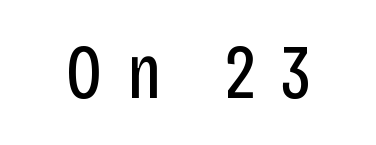
Q: Is the text bold? A: No.
Q: Is the text italic (slanted)? A: No, it is upright.
Q: Is the typeface a serif or a sans-serif typeface? A: Sans-serif.
Q: Is the text underlined? A: No.
Q: Is the spacing between letters normal or unusually wide? A: Unusually wide.
Q: Width (condensed, normal, or wide)? A: Condensed.
Q: Stroke contrast? A: Low.
Q: x-height? A: Large.
Q: Monospaced? A: No.
